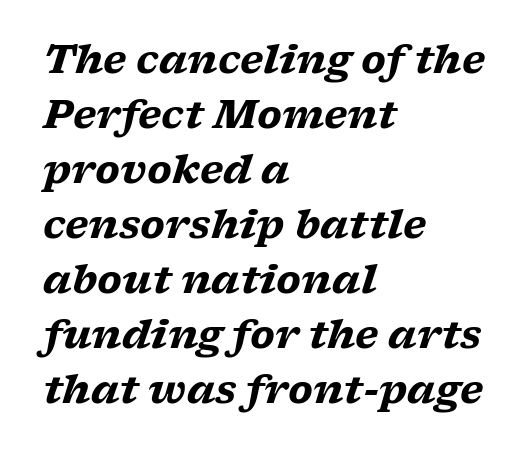
The string is rendered with underlining switched off. Each letter keeps its own natural width here, so spacing adapts to shape. The paragraph has a hard left edge and a soft right edge. Its strokes are broad and dark, the hallmark of bold type. A serif font was chosen for this passage.
